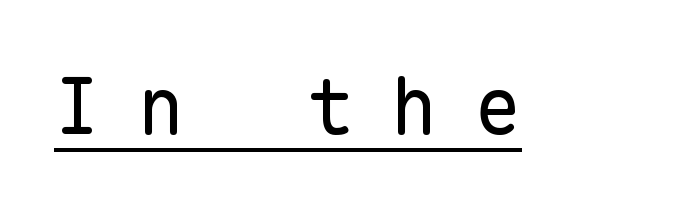
Q: Is the text bold? A: No.
Q: Is the text italic (slanted)? A: No, it is upright.
Q: Is the typeface a serif or a sans-serif typeface? A: Sans-serif.
Q: Is the text underlined? A: Yes.
Q: Is the spacing between letters normal or unusually wide? A: Unusually wide.
Q: Width (condensed, normal, or wide)? A: Normal.
Q: Stroke contrast? A: Low.
Q: x-height? A: Medium.
Q: Monospaced? A: Yes.
